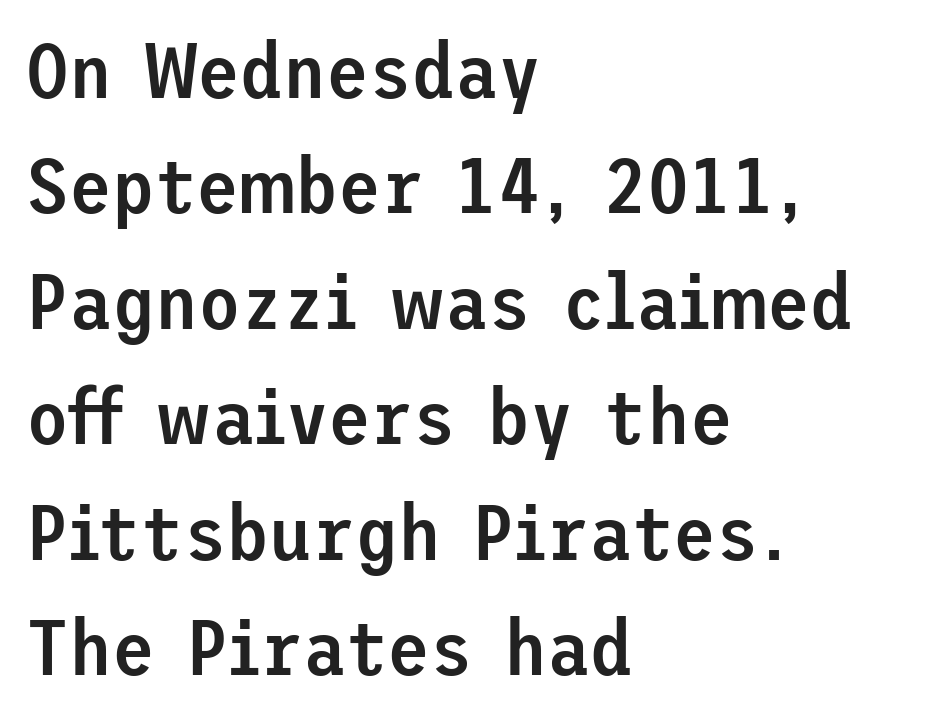
Every letter is mildly thick-stroked: semibold rather than bold. Rendered with straight, roman letterforms. Any mark beneath the type? The region is blank. The type family on display is of the sans-serif kind. Words appear dense and cohesive because spacing is normal. The typesetter chose a ragged-right arrangement here.
